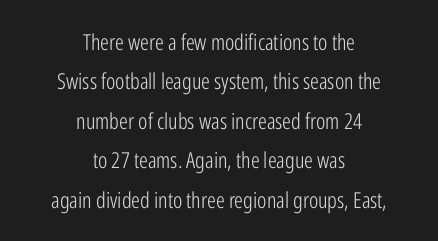
Nothing unusual about the tracking: characters are spaced as the font intends. The font is comparable to plain body text, perhaps lighter. Casual observation: everything's sitting right in the middle. This rendering features lettering with no underline. Unlike italic type, these characters show no tilt at all.
